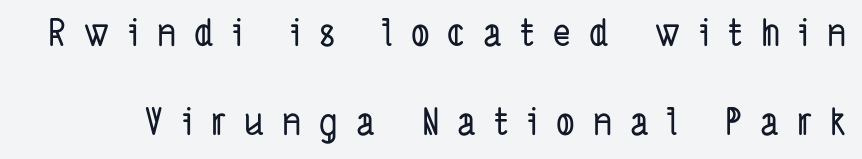
This block would shrink considerably if given ordinary leading; it's expanded now. This sample has the flowing, uneven cadence of proportional lettering. Anything drawn beneath the words? Only blank space. Students, note that the glyphs here are deliberately spaced far apart.
